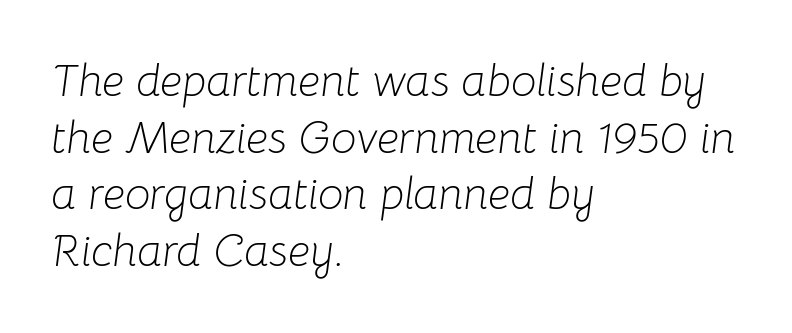
Q: Is the text bold? A: No.
Q: Is the text italic (slanted)? A: Yes, it leans right by about 8 degrees.
Q: Is the text underlined? A: No.
Q: How is the paragraph aligned? A: Left-aligned.
Q: Is the spacing between letters normal or unusually wide? A: Normal.
Q: Is the spacing between lines tight, normal or loose? A: Normal.
Q: Width (condensed, normal, or wide)? A: Normal.
Q: Stroke contrast? A: Low.
Q: x-height? A: Medium.
Q: Monospaced? A: No.
